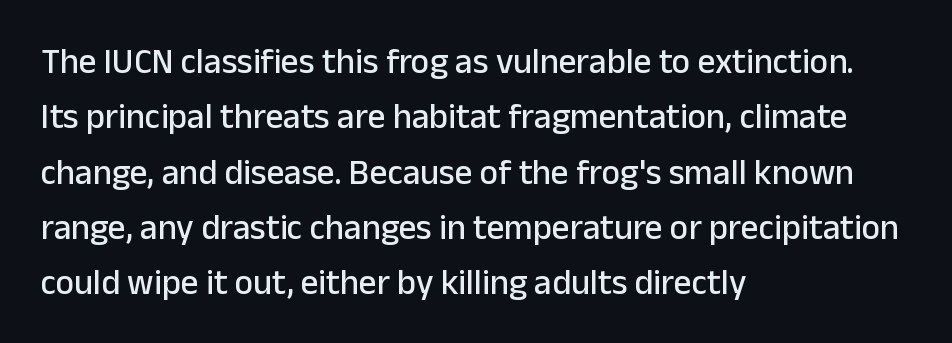
Posture: straight, roman, zero tilt. Stroke terminals: plain, sans-serif. Leading: standard. The rendering uses natural spacing where letterforms have individual widths. Is the letter spacing exaggerated? No — it looks like the ordinary default. The rag falls on the right side of this text block.
